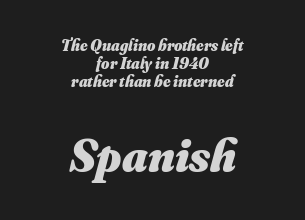
The foot of each line stays bare and open. The lines are quadded center. In terms of leading, this rendering errs on the cramped side. Spacing verdict: proportional, widths tailored to each character. Its strokes are broad and dark, the hallmark of bold type.
